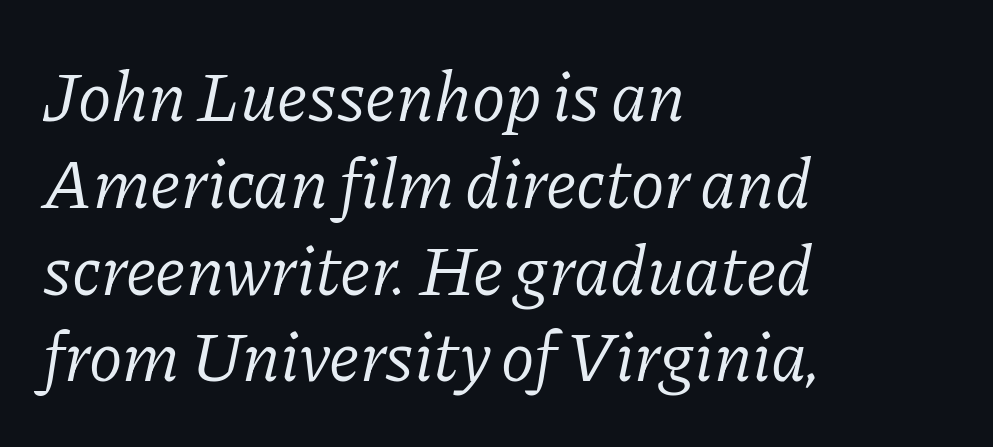
Check where the strokes stop: tiny serifs finish them off. It's the slanting kind of type. Words appear dense and cohesive because spacing is normal. These lines are rendered in a variable-pitch font. Descender tails drop into unmarked territory.
